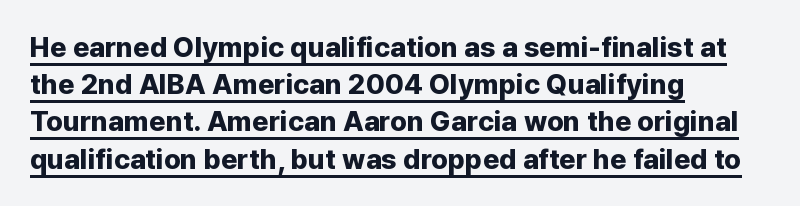
Q: Is the text bold? A: Yes.
Q: Is the text italic (slanted)? A: No, it is upright.
Q: Is the typeface a serif or a sans-serif typeface? A: Sans-serif.
Q: Is the text underlined? A: Yes.
Q: How is the paragraph aligned? A: Left-aligned.
Q: Is the spacing between letters normal or unusually wide? A: Normal.
Q: Is the spacing between lines tight, normal or loose? A: Normal.
Q: Width (condensed, normal, or wide)? A: Normal.
Q: Stroke contrast? A: Low.
Q: x-height? A: Medium.
Q: Monospaced? A: No.
